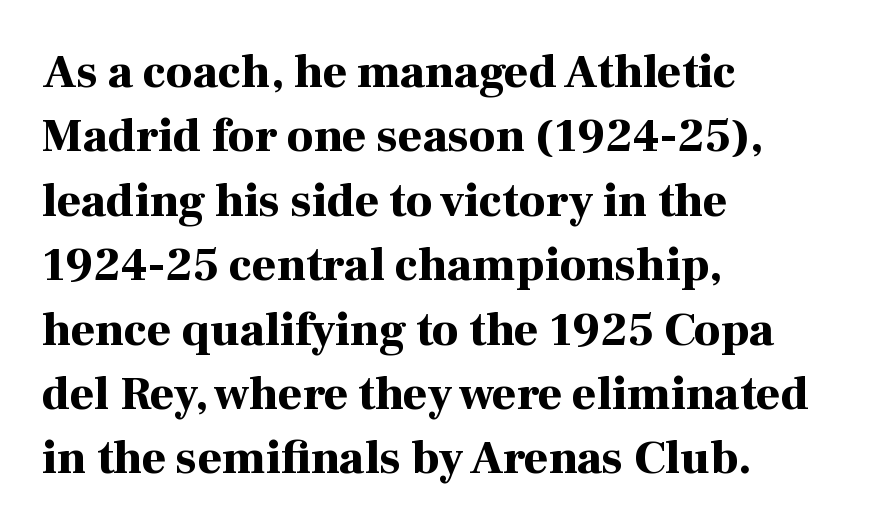
{"serif": "yes", "italic": "no", "bold": "yes", "weight": "bold", "width": "normal", "stroke_contrast": "high", "x_height": "medium", "monospaced": "no", "underline": "no", "align": "left", "line_spacing": "normal", "line_spacing_ratio": 1.37, "letter_spacing": "normal", "letter_spacing_em": 0.0, "glyph_px": 47}
